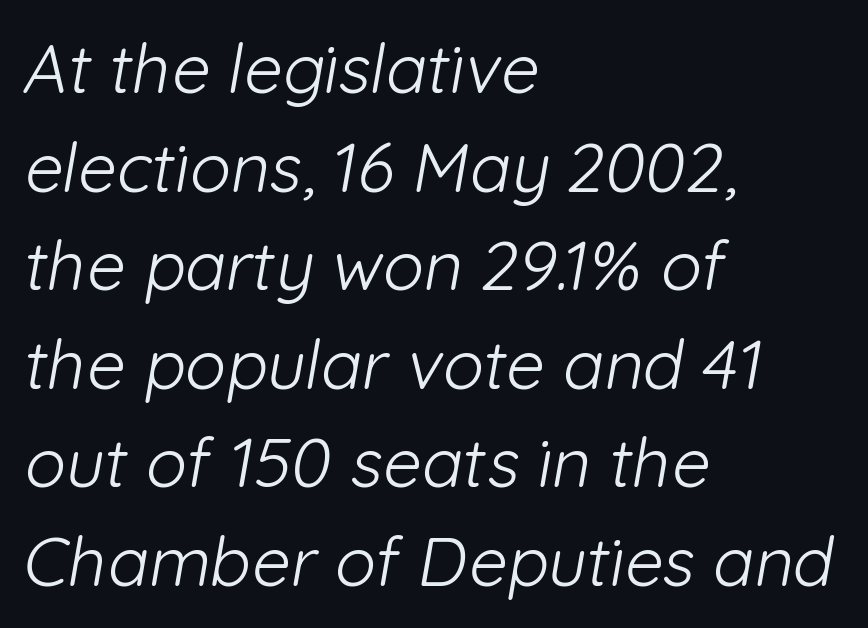
Heft: none added — not bold. The characters display no serif detailing; their extremities are plain. Does the copy run flush right? No — it runs flush left. Compared with typical paragraphs, the rows here are spaced about the same. There is no visible air inserted between adjacent glyphs. Character widths vary here, with narrow letters taking less room than wide ones.
